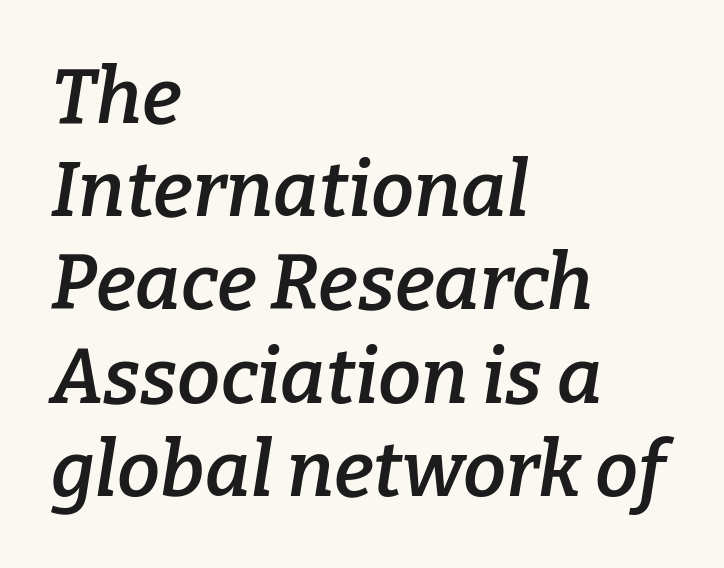
The image shows 77 px semibold serif type, italic (leaning right); set left-aligned, line spacing 1.21x, normal letter spacing, not underlined; low stroke contrast and a medium x-height.
